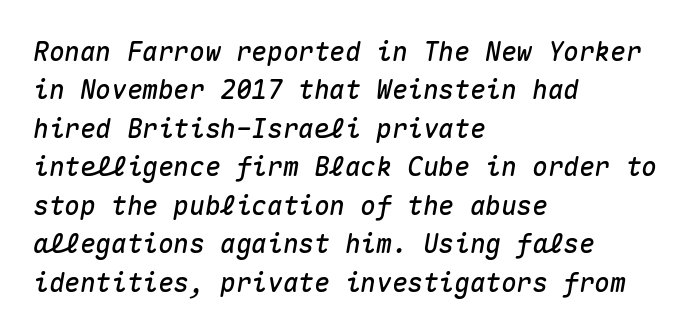
{"italic": "yes", "lean": "right", "slant_degrees": 10, "underline": "no", "align": "left", "line_spacing": "normal", "line_spacing_ratio": 1.48, "letter_spacing": "normal", "letter_spacing_em": 0.0, "glyph_px": 26}
